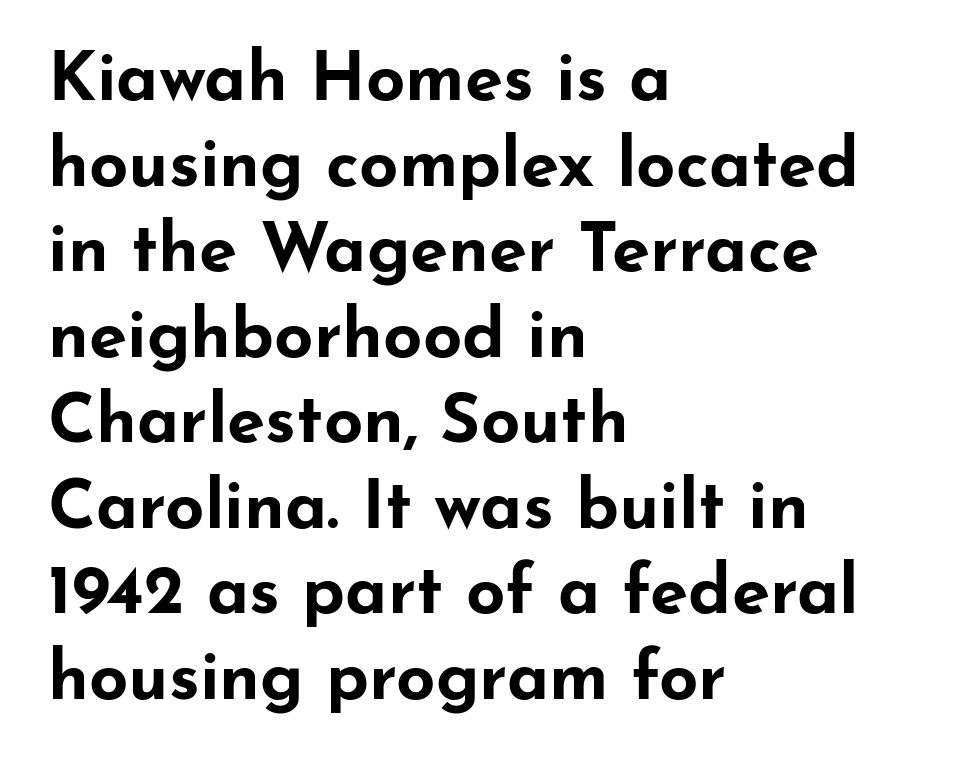
{"serif": "no", "italic": "no", "bold": "yes", "weight": "bold", "width": "wide", "stroke_contrast": "low", "x_height": "small", "monospaced": "no", "underline": "no", "align": "left", "line_spacing_ratio": 1.24, "letter_spacing": "normal", "letter_spacing_em": 0.0, "glyph_px": 69}
